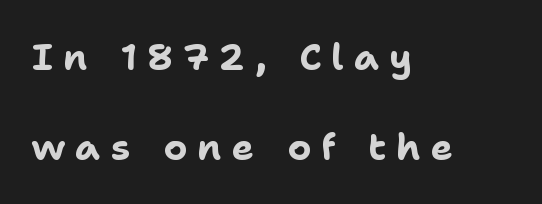
The image shows 37 px bold sans-serif type, upright; set left-aligned, loose line spacing (2.43x), unusually wide letter spacing (+0.27 em), not underlined; low stroke contrast and a medium x-height.
